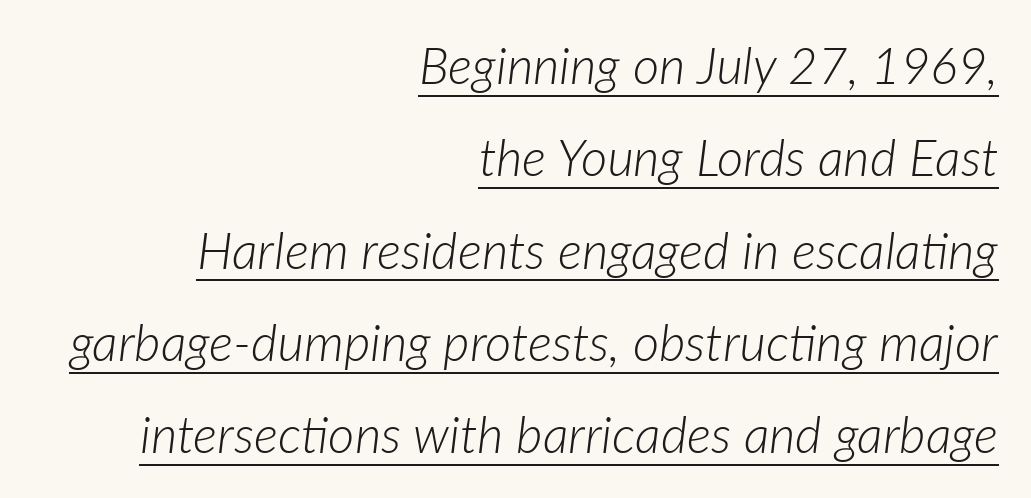
Q: Is the text bold? A: No.
Q: Is the text italic (slanted)? A: Yes, it leans right by about 7 degrees.
Q: Is the text underlined? A: Yes.
Q: How is the paragraph aligned? A: Right-aligned.
Q: Is the spacing between letters normal or unusually wide? A: Normal.
Q: Width (condensed, normal, or wide)? A: Normal.
Q: Stroke contrast? A: Low.
Q: x-height? A: Medium.
Q: Monospaced? A: No.
